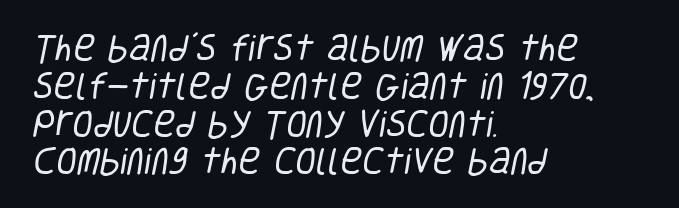
Q: Is the text bold? A: No.
Q: Is the typeface a serif or a sans-serif typeface? A: Sans-serif.
Q: Is the text underlined? A: No.
Q: How is the paragraph aligned? A: Left-aligned.
Q: Is the spacing between letters normal or unusually wide? A: Normal.
Q: Is the spacing between lines tight, normal or loose? A: Normal.
Q: Width (condensed, normal, or wide)? A: Condensed.
Q: Stroke contrast? A: Low.
Q: x-height? A: Large.
Q: Monospaced? A: No.
